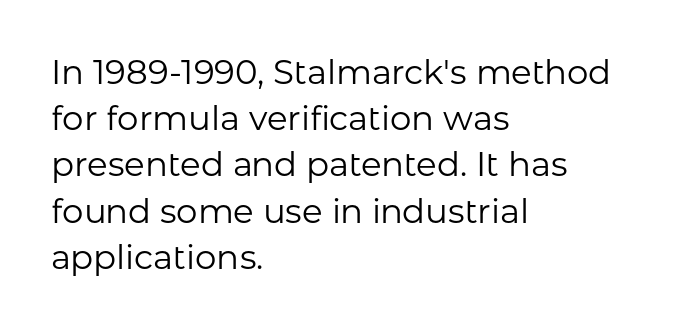
The image shows 34 px regular-weight sans-serif type, upright; set left-aligned, normal line spacing (1.36x), normal letter spacing, not underlined; low stroke contrast and a medium x-height.
